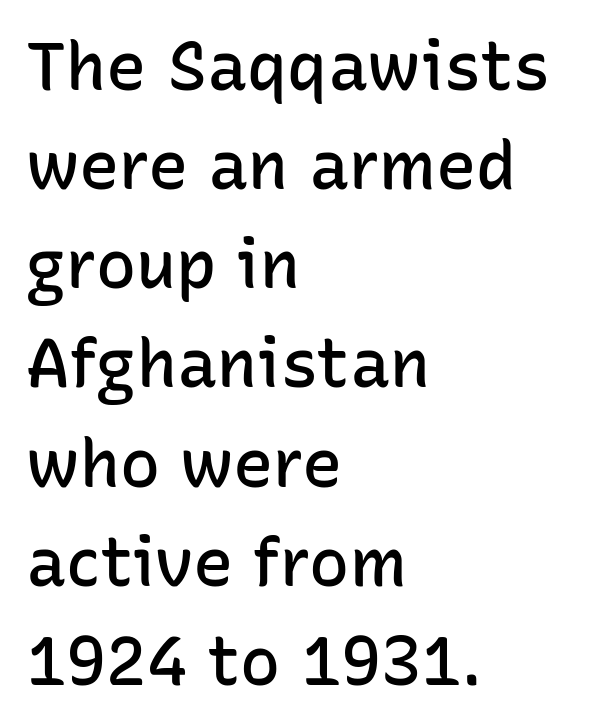
Characters follow at the spacing the type designer built in. Normally led — the rows are evenly, conventionally spaced. Posture: upright roman. A typesetter would call this proportional, since set widths differ per character.
